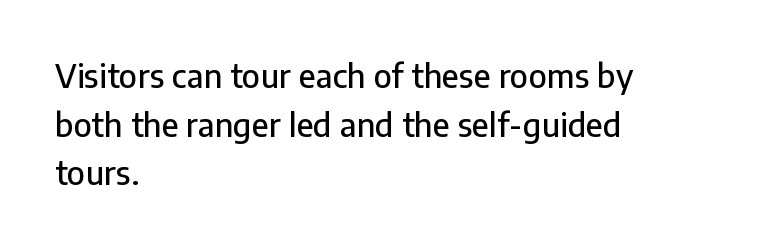
{"serif": "no", "italic": "no", "width": "normal", "stroke_contrast": "low", "x_height": "medium", "monospaced": "no", "underline": "no", "align": "left", "line_spacing": "normal", "line_spacing_ratio": 1.52, "letter_spacing": "normal", "letter_spacing_em": 0.0, "glyph_px": 32}
